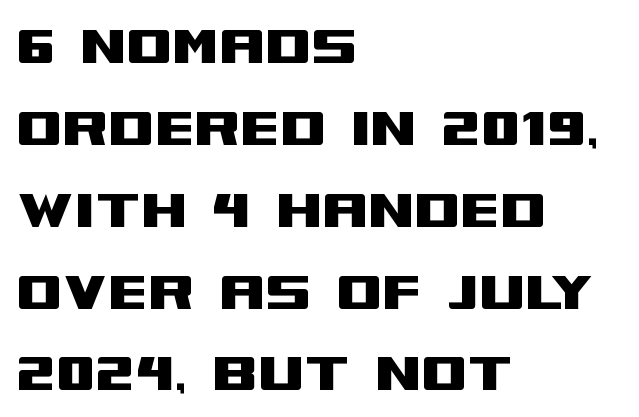
Q: Is the text italic (slanted)? A: No, it is upright.
Q: Is the typeface a serif or a sans-serif typeface? A: Sans-serif.
Q: Is the text underlined? A: No.
Q: How is the paragraph aligned? A: Left-aligned.
Q: Is the spacing between letters normal or unusually wide? A: Normal.
Q: Width (condensed, normal, or wide)? A: Wide.
Q: Stroke contrast? A: Medium.
Q: x-height? A: Large.
Q: Monospaced? A: No.
